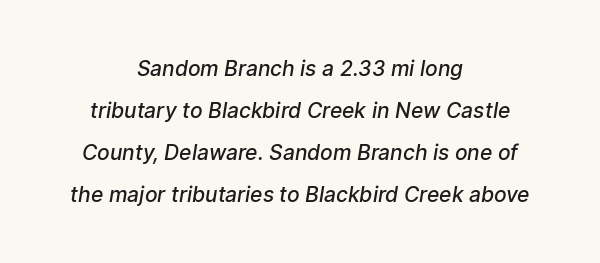
The typesetting leans somewhat heavy: a semibold. Airy leading. The space directly below the letters is spotless. You could call the tracking neutral — neither tight nor loose. The text block is weighted toward neither margin, spreading evenly from the middle.
